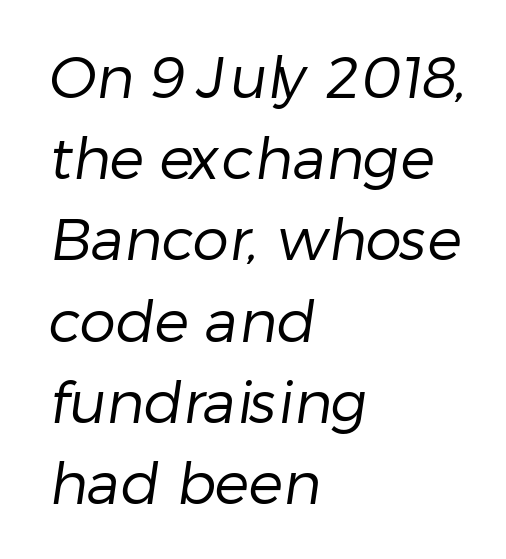
Q: Is the text bold? A: No.
Q: Is the typeface a serif or a sans-serif typeface? A: Sans-serif.
Q: Is the text underlined? A: No.
Q: How is the paragraph aligned? A: Left-aligned.
Q: Is the spacing between letters normal or unusually wide? A: Normal.
Q: Is the spacing between lines tight, normal or loose? A: Normal.
Q: Width (condensed, normal, or wide)? A: Normal.
Q: Stroke contrast? A: Low.
Q: x-height? A: Medium.
Q: Monospaced? A: No.
